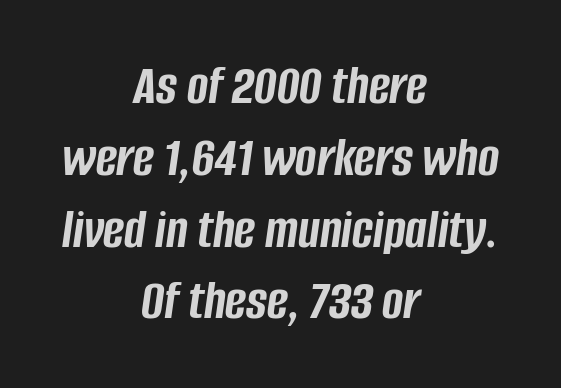
A typesetter would call this proportional, since set widths differ per character. The rendering positions every line midway between the sides. Is there much room between lines? A standard amount, neither cramped nor airy. Plenty of ink on the page — the face is bold.
